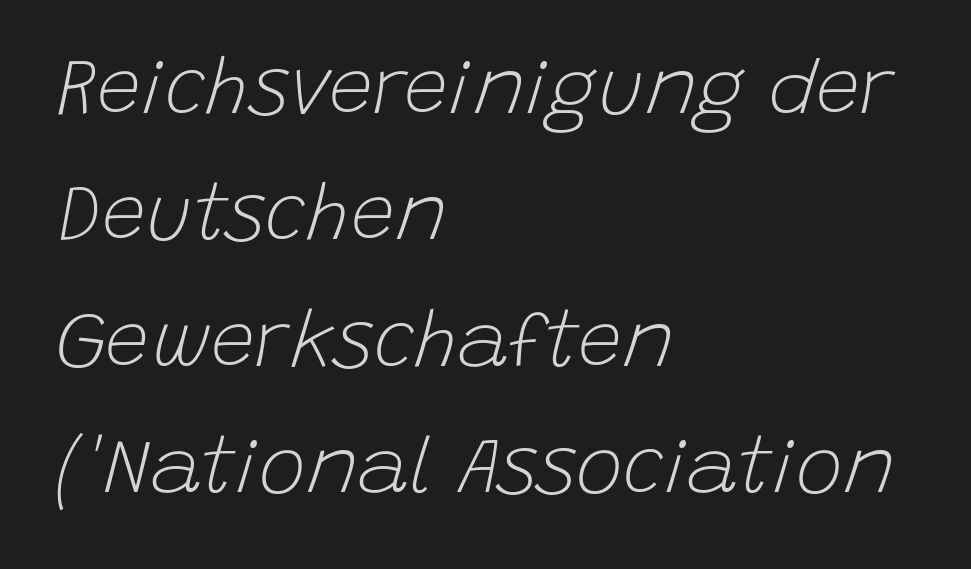
{"italic": "yes", "lean": "right", "slant_degrees": 15, "bold": "no", "weight": "light", "width": "normal", "stroke_contrast": "low", "x_height": "large", "monospaced": "no", "underline": "no", "align": "left", "line_spacing": "normal", "line_spacing_ratio": 1.6, "letter_spacing": "normal", "letter_spacing_em": 0.0, "glyph_px": 79}
